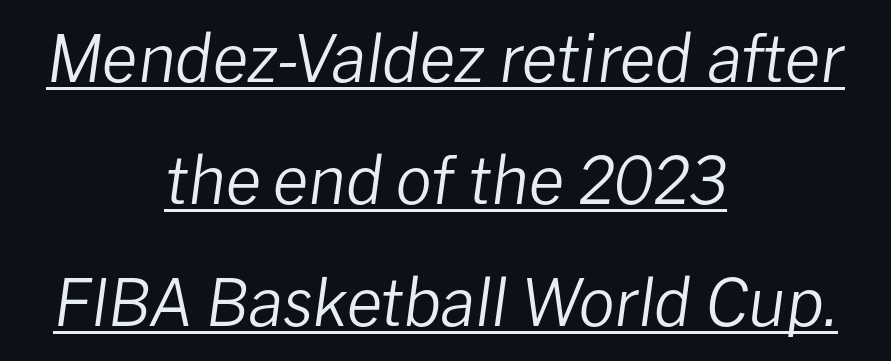
{"italic": "yes", "lean": "right", "slant_degrees": 8, "bold": "no", "weight": "regular", "width": "normal", "stroke_contrast": "low", "x_height": "medium", "monospaced": "no", "underline": "yes", "align": "center", "line_spacing_ratio": 1.88, "letter_spacing": "normal", "letter_spacing_em": 0.0, "glyph_px": 65}
